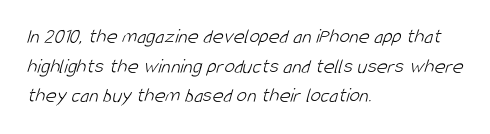
{"bold": "no", "underline": "no", "align": "left", "line_spacing": "normal", "line_spacing_ratio": 1.41, "letter_spacing": "normal", "letter_spacing_em": 0.0, "glyph_px": 21}
